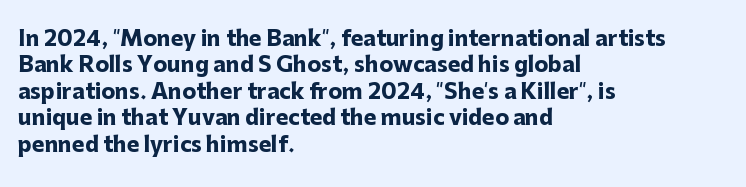
{"italic": "no", "bold": "yes", "underline": "no", "align": "left", "line_spacing": "normal", "line_spacing_ratio": 1.26, "letter_spacing": "normal", "letter_spacing_em": 0.0, "glyph_px": 21}
